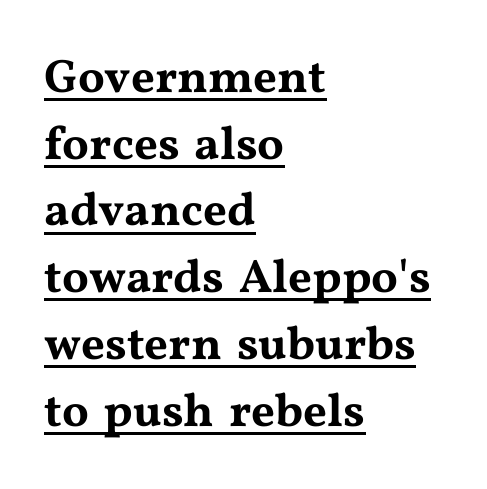
All the whitespace from short lines collects on the right. Here the designer chose a conventional face with non-uniform glyph widths. The type family on display is of the serif kind. Like a heading marked for emphasis, these lines bear an underscore. Is the letter spacing exaggerated? No — it looks like the ordinary default.
